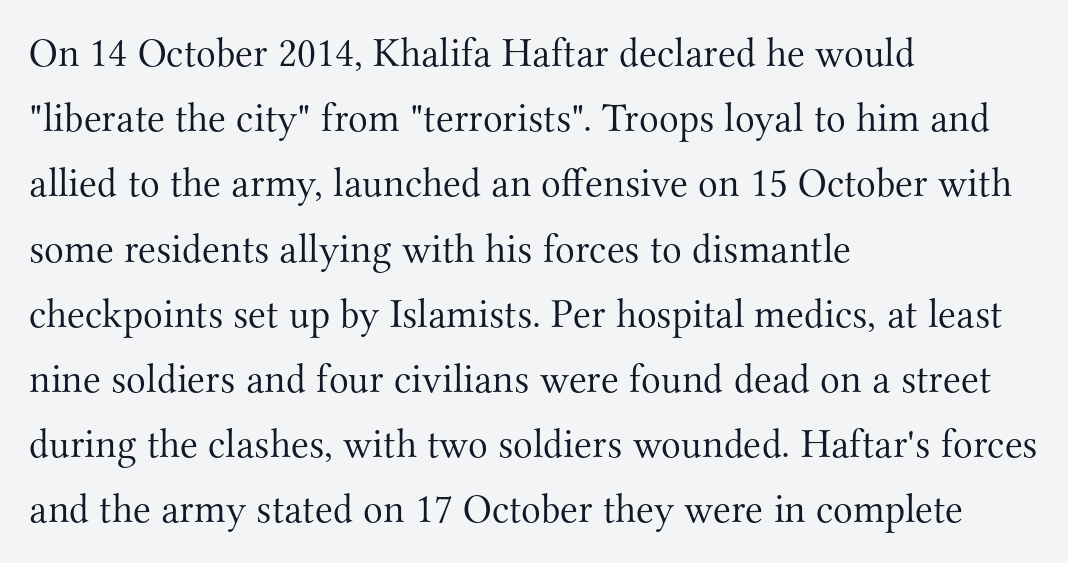
Q: Is the text bold? A: No.
Q: Is the text italic (slanted)? A: No, it is upright.
Q: Is the typeface a serif or a sans-serif typeface? A: Serif.
Q: Is the text underlined? A: No.
Q: How is the paragraph aligned? A: Left-aligned.
Q: Is the spacing between letters normal or unusually wide? A: Normal.
Q: Is the spacing between lines tight, normal or loose? A: Normal.
Q: Width (condensed, normal, or wide)? A: Normal.
Q: Stroke contrast? A: Medium.
Q: x-height? A: Small.
Q: Monospaced? A: No.
